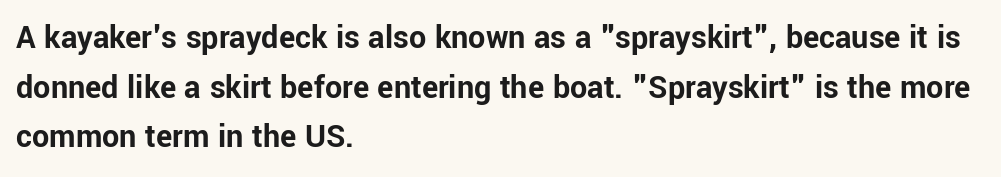
Notice how thick the strokes are: this is what a full bold looks like. Is this a fixed-width face? No — the glyphs have proportional, varying widths. Glyph-to-glyph distance matches everyday printed text. Examine the stroke ends and you'll find no serifs.
